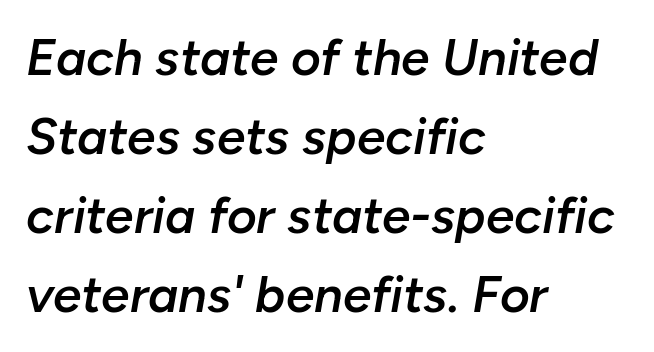
{"italic": "yes", "lean": "right", "slant_degrees": 10, "bold": "semi", "weight": "semibold", "width": "normal", "stroke_contrast": "low", "x_height": "medium", "monospaced": "no", "underline": "no", "align": "left", "line_spacing": "normal", "line_spacing_ratio": 1.55, "letter_spacing": "normal", "letter_spacing_em": 0.0, "glyph_px": 51}
